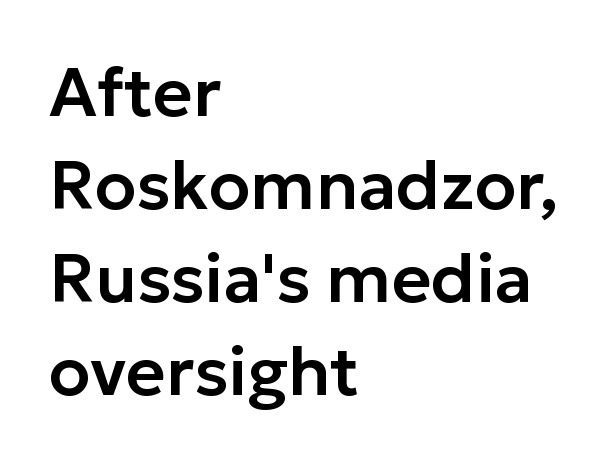
Look at the bottom of the vertical strokes: they stop flat, with no serifs. The type is set solid horizontally, with unmodified tracking. Line beginnings align vertically; line endings do not. Rows of type keep a routine distance in the vertical direction.
